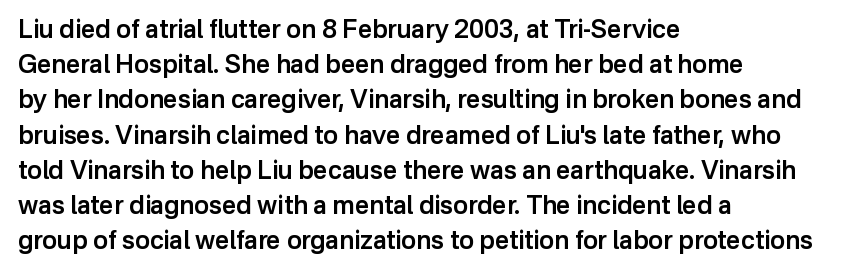
Heft: intermediate — a semibold. No word sits above an underline. Successive baselines arrive at the customary interval. Inter-character spacing is left at the font's built-in metrics. Reading down the block, your eye returns to a fixed left position each line. Italic? Not at all — the glyphs are vertical.
